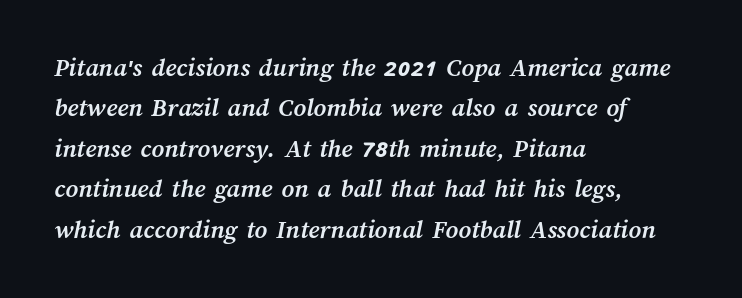
Q: Is the text bold? A: Yes.
Q: Is the text underlined? A: No.
Q: How is the paragraph aligned? A: Left-aligned.
Q: Is the spacing between letters normal or unusually wide? A: Normal.
Q: Is the spacing between lines tight, normal or loose? A: Normal.
